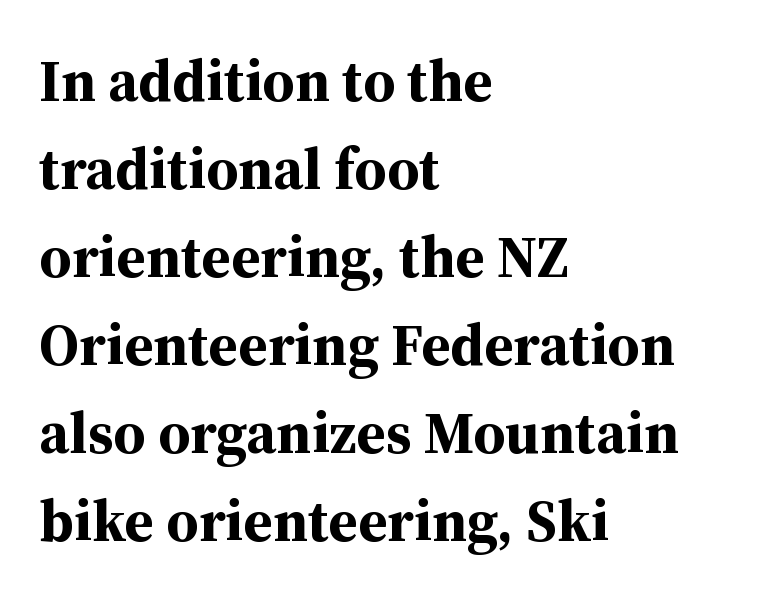
The rendering uses natural spacing where letterforms have individual widths. Normally led — the rows are evenly, conventionally spaced. Typeset ragged right — the left edge is the straight one. The letters sit at their default tracking, neither squeezed nor spread.
